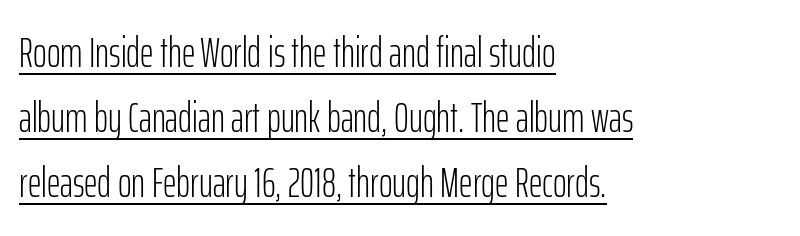
The image shows 42 px light, condensed sans-serif type, upright; set left-aligned, normal line spacing (1.55x), normal letter spacing, underlined; low stroke contrast and a medium x-height.
